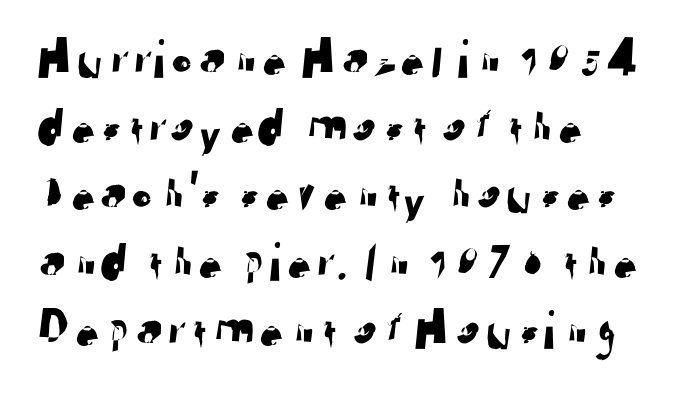
{"serif": "no", "width": "normal", "stroke_contrast": "low", "x_height": "medium", "monospaced": "no", "underline": "no", "line_spacing_ratio": 1.23, "letter_spacing": "normal", "letter_spacing_em": 0.0, "glyph_px": 55}
